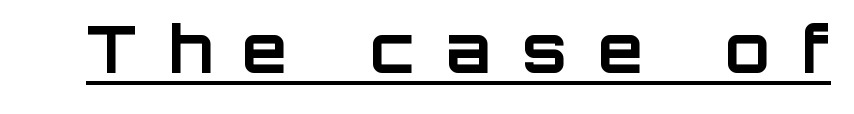
{"serif": "no", "italic": "no", "bold": "yes", "weight": "bold", "width": "normal", "stroke_contrast": "low", "x_height": "large", "monospaced": "no", "underline": "yes", "letter_spacing": "wide", "letter_spacing_em": 0.48, "glyph_px": 65}
